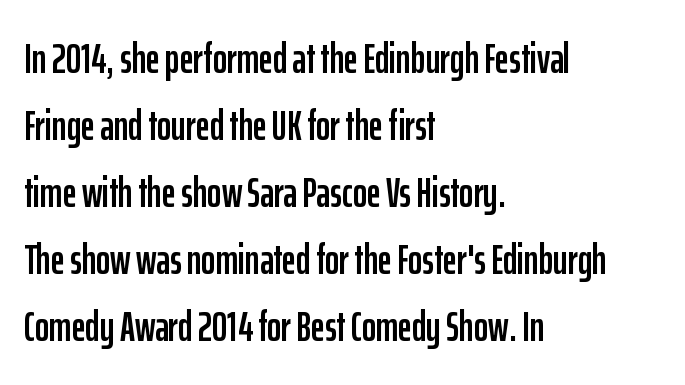
{"serif": "no", "italic": "no", "width": "condensed", "stroke_contrast": "low", "x_height": "medium", "monospaced": "no", "underline": "no", "align": "left", "line_spacing": "normal", "line_spacing_ratio": 1.56, "letter_spacing": "normal", "letter_spacing_em": 0.0, "glyph_px": 43}
